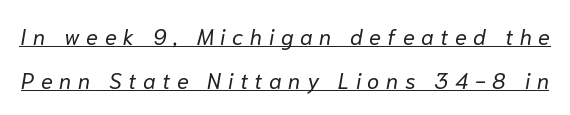
What's the leading like? Stretched, with rows far apart. Every word sits above its own underline. The font's italic variant was chosen for this text. The line texture is sparse and dotted thanks to wide tracking.
